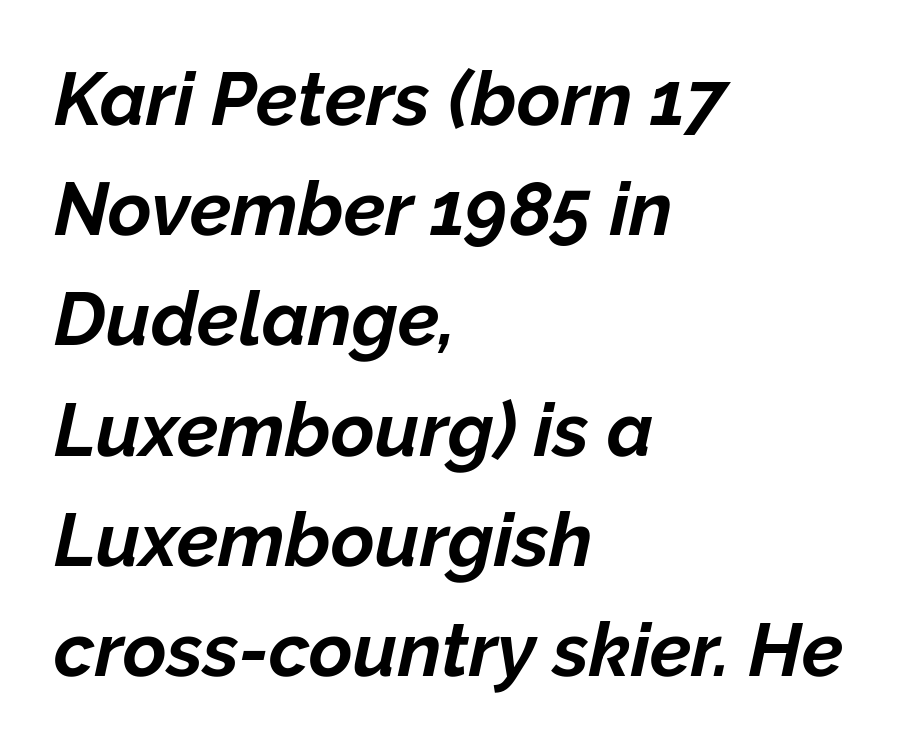
{"italic": "yes", "lean": "right", "slant_degrees": 12, "bold": "yes", "weight": "bold", "width": "normal", "stroke_contrast": "low", "x_height": "medium", "monospaced": "no", "underline": "no", "align": "left", "line_spacing": "normal", "line_spacing_ratio": 1.47, "letter_spacing": "normal", "letter_spacing_em": 0.0, "glyph_px": 75}
